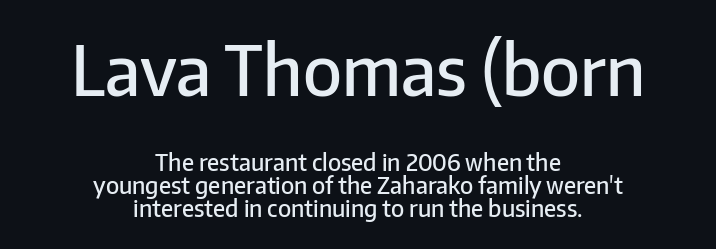
These lines are rendered in a variable-pitch font. Is the block centered? Yes — each line is placed symmetrically about the middle. A typesetter would mark this as roman, not italic. Regarding serifs, this sample does without them.
